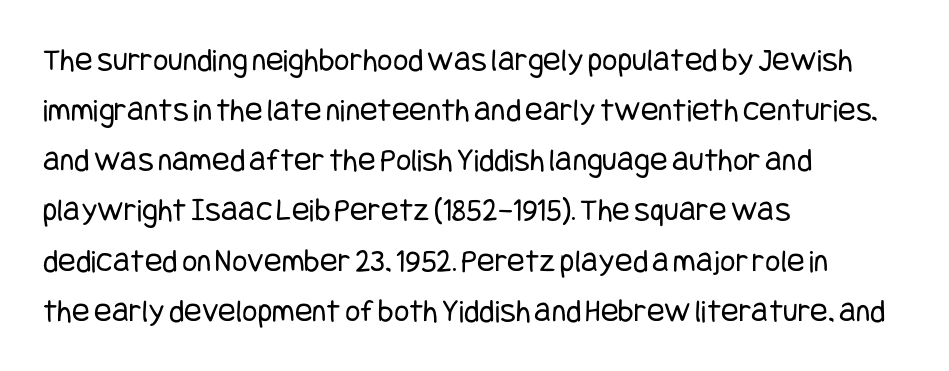
Tall strokes in this sample are plumb rather than angled. Honestly, the row spacing looks completely unremarkable. Letters rest on an invisible, unmarked baseline. To sum up the face: it is a sans, with no serifs. The weight would be labelled regular, book, light, or lighter still.
